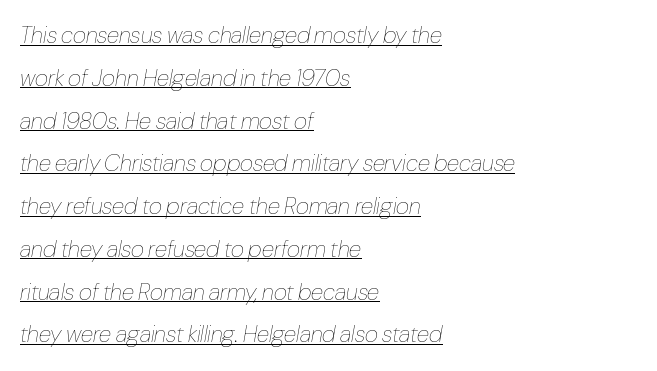
The image shows 23 px text type, italic (leaning right); set left-aligned, line spacing 1.86x, normal letter spacing, underlined.
